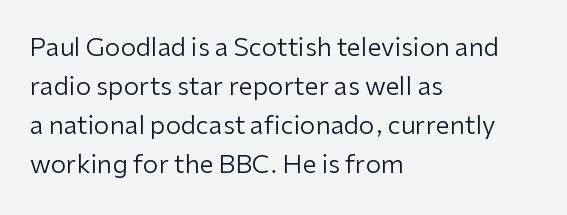
{"italic": "no", "bold": "no", "underline": "no", "align": "left", "line_spacing": "normal", "line_spacing_ratio": 1.56, "letter_spacing": "normal", "letter_spacing_em": 0.0, "glyph_px": 25}
